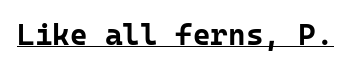
The image shows 30 px bold sans-serif type, upright, monospaced; set normal letter spacing, underlined; low stroke contrast and a medium x-height.
